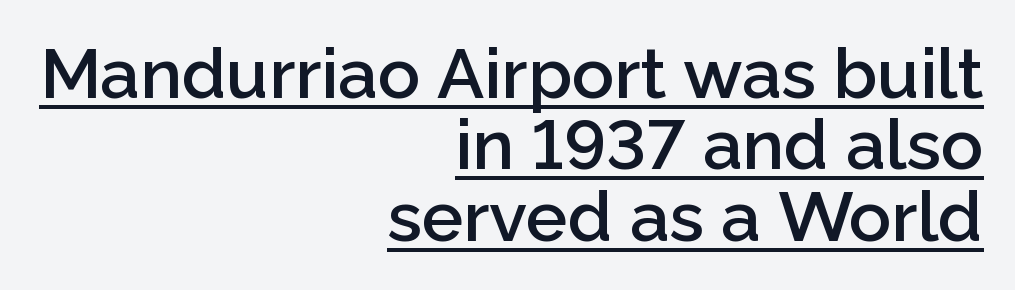
The passage shown is typed in a proportional face where columns would drift. Observe the ordinary spacing: letters are neighbours, not strangers. The face used here is a sans, in the tradition of grotesques and geometrics. The rendering anchors every line to the right-hand side. Line spacing here is tight. Characters remain perfectly vertical along every line.
